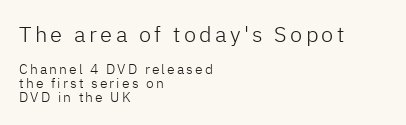
Q: Is the text bold? A: No.
Q: Is the text italic (slanted)? A: No, it is upright.
Q: Is the text underlined? A: No.
Q: How is the paragraph aligned? A: Left-aligned.
Q: Is the spacing between lines tight, normal or loose? A: Tight.
Q: Which block of text is set in a larger size, the first (top) or the second (bottom)? A: The first (top) one.
